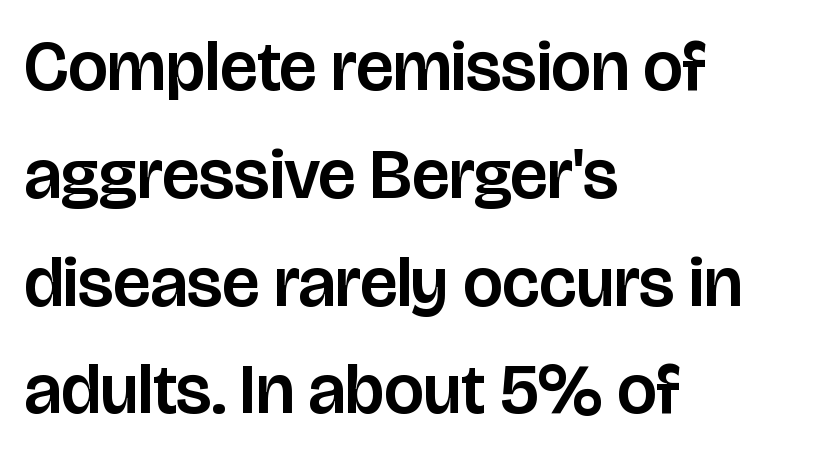
{"serif": "no", "italic": "no", "width": "normal", "stroke_contrast": "low", "x_height": "large", "monospaced": "no", "underline": "no", "align": "left", "line_spacing": "normal", "line_spacing_ratio": 1.54, "letter_spacing": "normal", "letter_spacing_em": 0.0, "glyph_px": 70}
